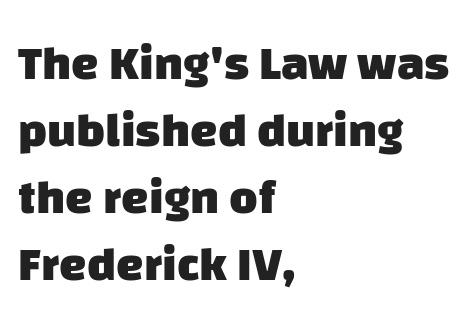
Quick note: underline off. Which margin do the lines hug? The left one — the right edge is uneven. Think of a printed novel: that variable character pitch is what you see here. The rendering keeps characters at their native spacing. Look at the stroke-to-counter ratio: heavy, a bold. These lines are composed in type without serifs.
